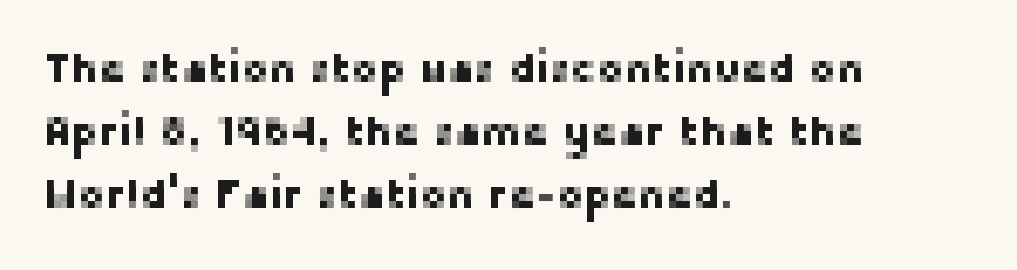
Q: Is the text italic (slanted)? A: No, it is upright.
Q: Is the typeface a serif or a sans-serif typeface? A: Sans-serif.
Q: Is the text underlined? A: No.
Q: How is the paragraph aligned? A: Left-aligned.
Q: Is the spacing between letters normal or unusually wide? A: Normal.
Q: Is the spacing between lines tight, normal or loose? A: Normal.
Q: Width (condensed, normal, or wide)? A: Normal.
Q: Stroke contrast? A: Low.
Q: x-height? A: Medium.
Q: Monospaced? A: No.
